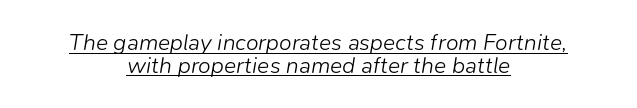
The image shows 23 px text type, italic (leaning right); set centered, tight line spacing (0.99x), normal letter spacing, underlined.
